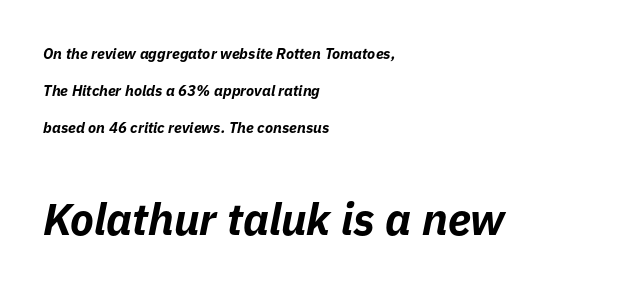
The image shows 44 px bold type, italic (leaning right); set left-aligned, loose line spacing (2.47x), normal letter spacing, not underlined; the second (bottom) block is 2.93x larger; low stroke contrast and a medium x-height.
